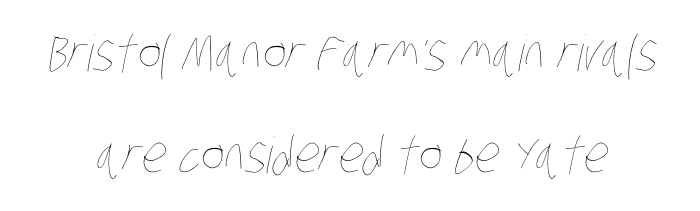
These lines keep a tight, regular rhythm from letter to letter. Proportional: the letters do not fall into vertical columns. Is the type heavy? It reads as light-to-regular instead. Each new line begins a long way beneath the previous one. Check under the words: just untouched page.
